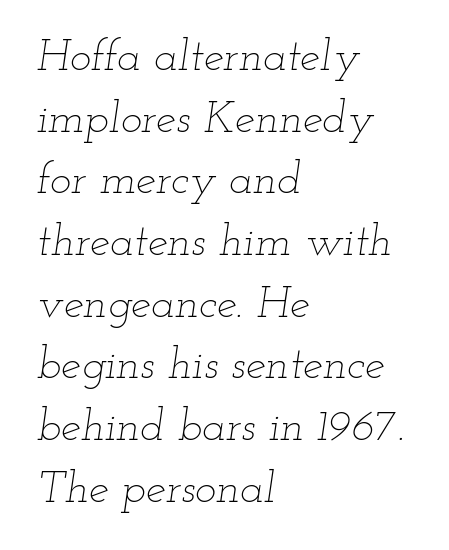
{"italic": "yes", "lean": "right", "slant_degrees": 12, "bold": "no", "weight": "thin", "width": "wide", "stroke_contrast": "low", "x_height": "small", "monospaced": "no", "underline": "no", "align": "left", "line_spacing": "normal", "line_spacing_ratio": 1.37, "letter_spacing": "normal", "letter_spacing_em": 0.0, "glyph_px": 45}
